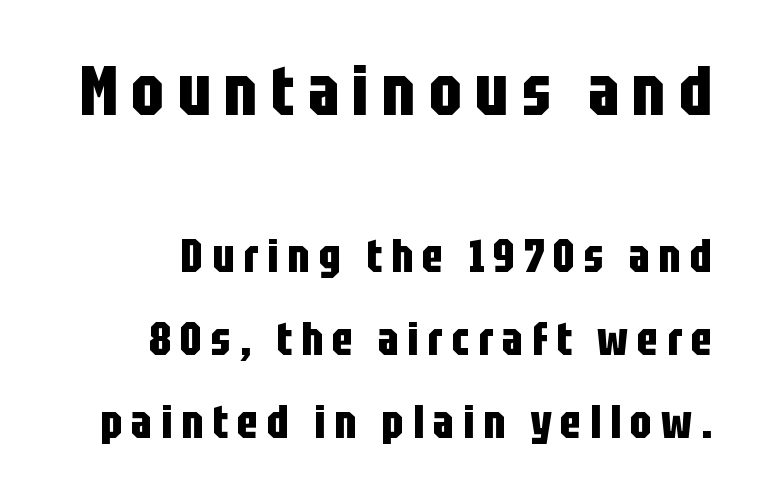
Q: Is the text bold? A: Yes.
Q: Is the text italic (slanted)? A: No, it is upright.
Q: Is the typeface a serif or a sans-serif typeface? A: Sans-serif.
Q: Is the text underlined? A: No.
Q: How is the paragraph aligned? A: Right-aligned.
Q: Which block of text is set in a larger size, the first (top) or the second (bottom)? A: The first (top) one.
Q: Width (condensed, normal, or wide)? A: Condensed.
Q: Stroke contrast? A: Low.
Q: x-height? A: Large.
Q: Monospaced? A: No.
